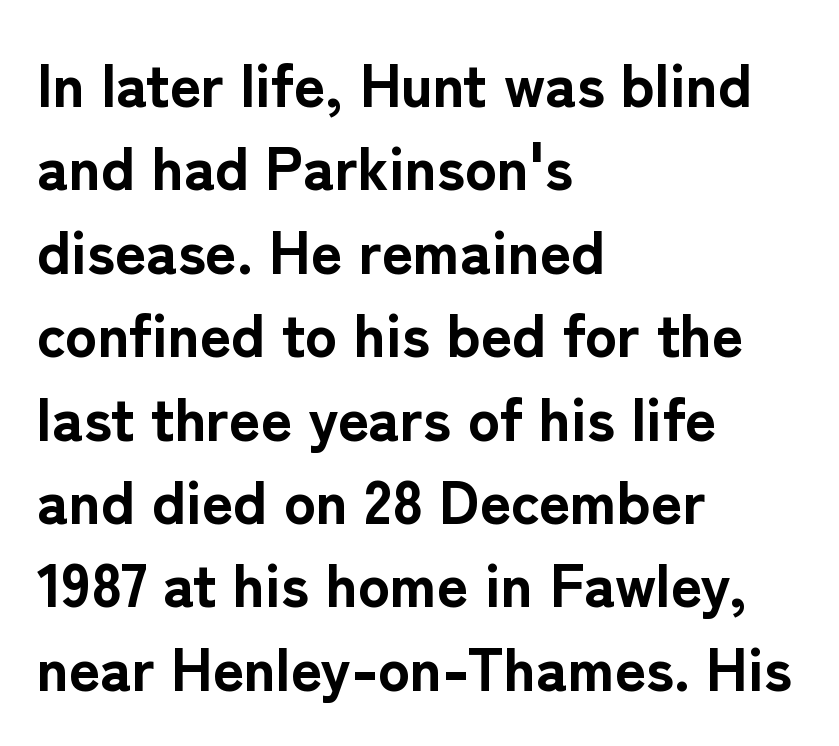
The image shows 60 px bold sans-serif type, upright; set left-aligned, normal line spacing (1.39x), normal letter spacing, not underlined; low stroke contrast and a medium x-height.
